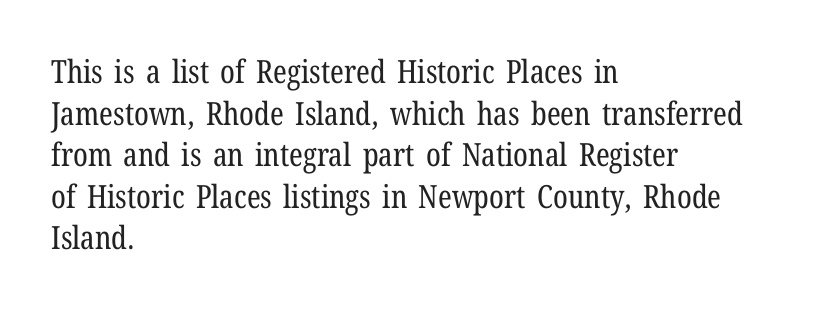
Q: Is the text bold? A: No.
Q: Is the text italic (slanted)? A: No, it is upright.
Q: Is the typeface a serif or a sans-serif typeface? A: Serif.
Q: Is the text underlined? A: No.
Q: How is the paragraph aligned? A: Left-aligned.
Q: Is the spacing between letters normal or unusually wide? A: Normal.
Q: Is the spacing between lines tight, normal or loose? A: Normal.
Q: Width (condensed, normal, or wide)? A: Condensed.
Q: Stroke contrast? A: Low.
Q: x-height? A: Medium.
Q: Monospaced? A: No.
